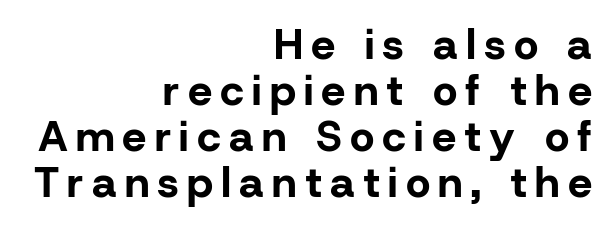
{"serif": "no", "italic": "no", "bold": "yes", "weight": "bold", "width": "normal", "stroke_contrast": "low", "x_height": "medium", "monospaced": "no", "underline": "no", "align": "right", "line_spacing": "tight", "line_spacing_ratio": 1.07, "glyph_px": 43}
